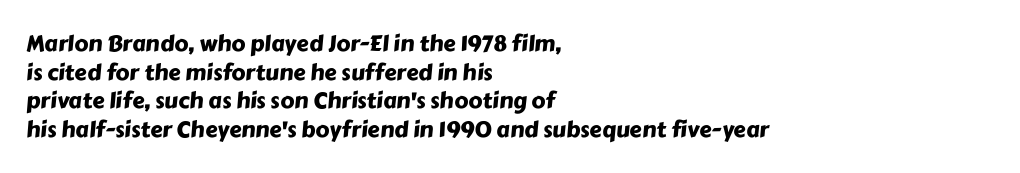
Q: Is the text underlined? A: No.
Q: How is the paragraph aligned? A: Left-aligned.
Q: Is the spacing between letters normal or unusually wide? A: Normal.
Q: Is the spacing between lines tight, normal or loose? A: Normal.
